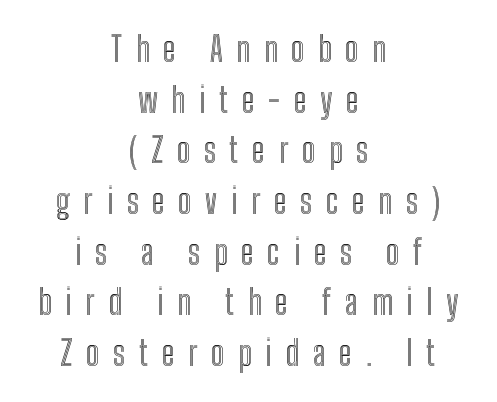
Q: Is the text italic (slanted)? A: No, it is upright.
Q: Is the text underlined? A: No.
Q: How is the paragraph aligned? A: Centered.
Q: Is the spacing between letters normal or unusually wide? A: Unusually wide.
Q: Is the spacing between lines tight, normal or loose? A: Normal.
Q: Width (condensed, normal, or wide)? A: Condensed.
Q: x-height? A: Medium.
Q: Monospaced? A: No.
